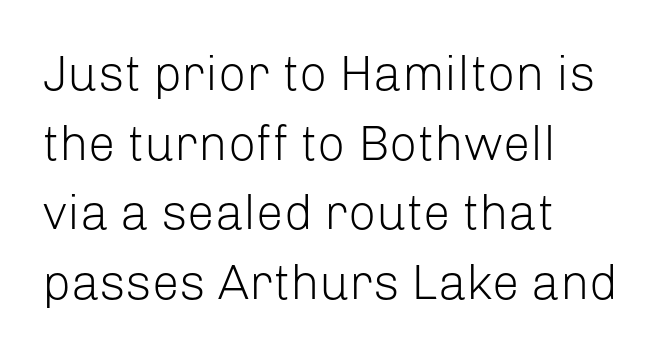
{"serif": "no", "italic": "no", "bold": "no", "weight": "light", "width": "normal", "stroke_contrast": "low", "x_height": "medium", "monospaced": "no", "underline": "no", "align": "left", "line_spacing": "normal", "line_spacing_ratio": 1.42, "letter_spacing": "normal", "letter_spacing_em": 0.0, "glyph_px": 49}
